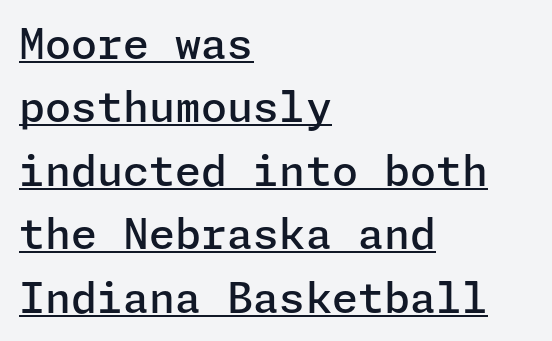
The image shows 42 px semibold sans-serif type, upright; set left-aligned, normal line spacing (1.51x), normal letter spacing, underlined; low stroke contrast and a medium x-height.
